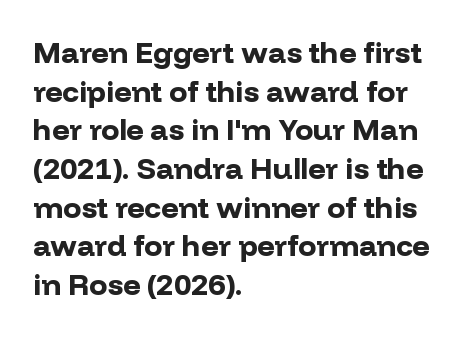
The image shows 30 px bold sans-serif type, upright; set left-aligned, normal line spacing (1.29x), normal letter spacing, not underlined; low stroke contrast and a medium x-height.
